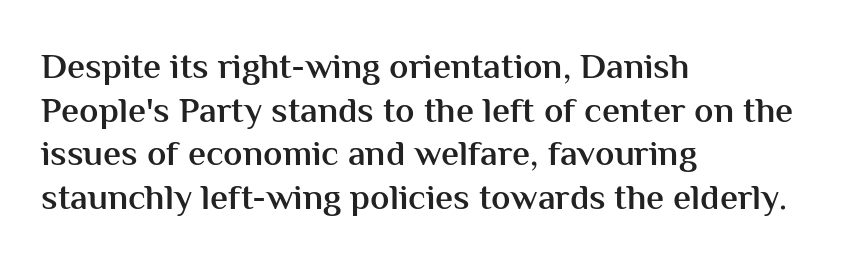
The font is running at a semibold setting, under full bold. These lines are rendered in a variable-pitch font. Leftover space on each line is placed entirely after the last word. Look at the tracking — it's just the regular setting, nothing added. No italicization has been applied; the sample stays upright.
